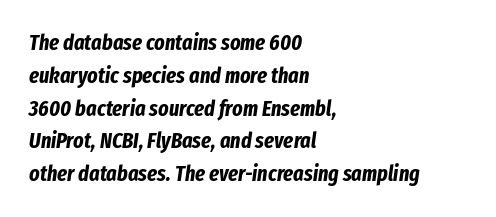
Nothing unusual about the tracking: characters are spaced as the font intends. The axis of the letterforms is tilted away from vertical. A student would call this left alignment; a typographer would say flush left, rag right. Unmarked baselines from the first word to the last.
